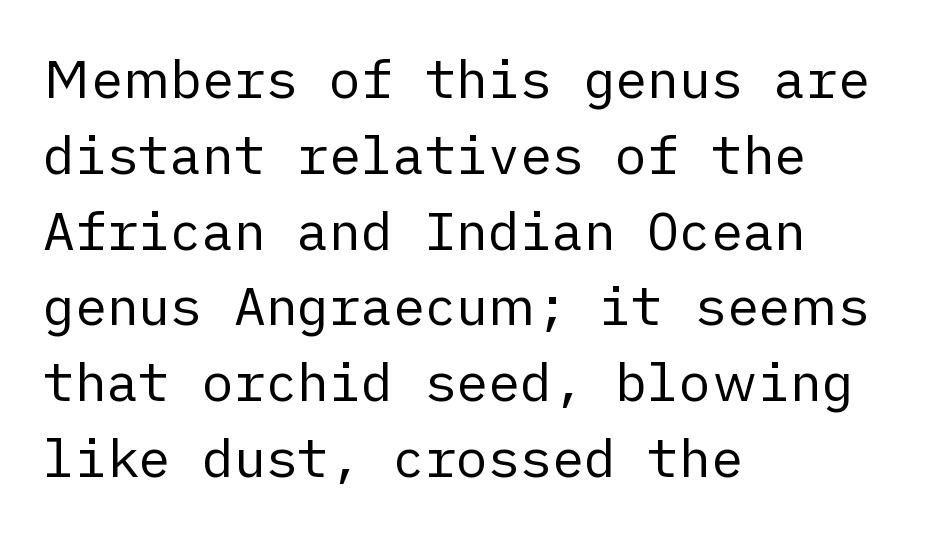
Q: Is the text bold? A: No.
Q: Is the text italic (slanted)? A: No, it is upright.
Q: Is the typeface a serif or a sans-serif typeface? A: Sans-serif.
Q: Is the text underlined? A: No.
Q: How is the paragraph aligned? A: Left-aligned.
Q: Is the spacing between letters normal or unusually wide? A: Normal.
Q: Is the spacing between lines tight, normal or loose? A: Normal.
Q: Width (condensed, normal, or wide)? A: Normal.
Q: Stroke contrast? A: Low.
Q: x-height? A: Medium.
